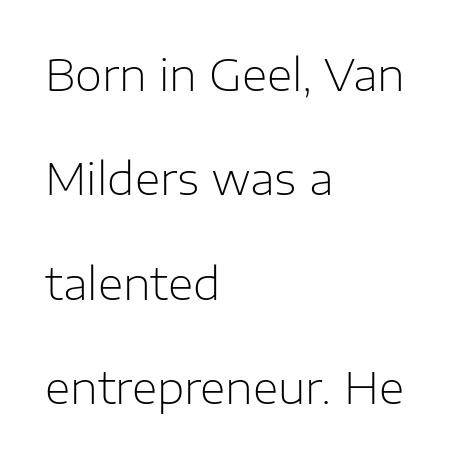
The characters display no serif detailing; their extremities are plain. The space between consecutive lines is lavish. The rendering anchors every line to the left-hand side. Weight: regular or lighter.
